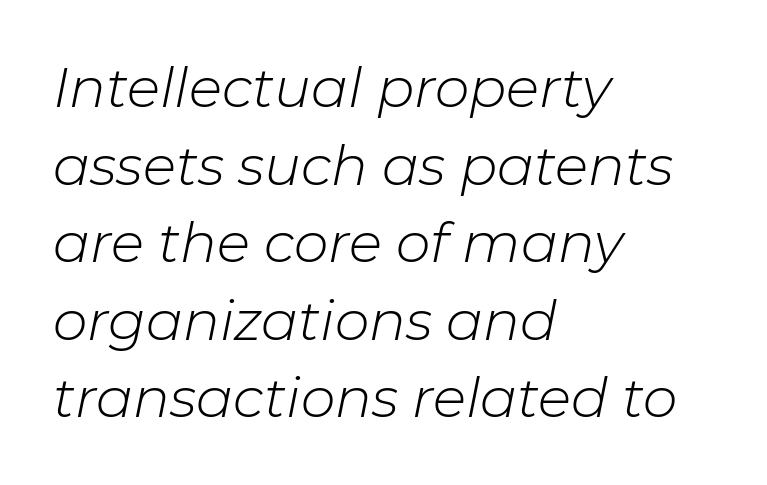
The baseline area is clear. Visually the block forms a straight wall on the left and a jagged coastline on the right. You can tell it's italic because the verticals aren't actually vertical. Spacing verdict: proportional, widths tailored to each character.
